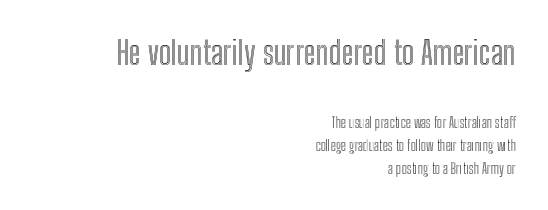
Q: Is the text italic (slanted)? A: No, it is upright.
Q: Is the text underlined? A: No.
Q: How is the paragraph aligned? A: Right-aligned.
Q: Is the spacing between letters normal or unusually wide? A: Normal.
Q: Is the spacing between lines tight, normal or loose? A: Normal.
Q: Which block of text is set in a larger size, the first (top) or the second (bottom)? A: The first (top) one.
Q: Width (condensed, normal, or wide)? A: Condensed.
Q: x-height? A: Medium.
Q: Monospaced? A: No.
